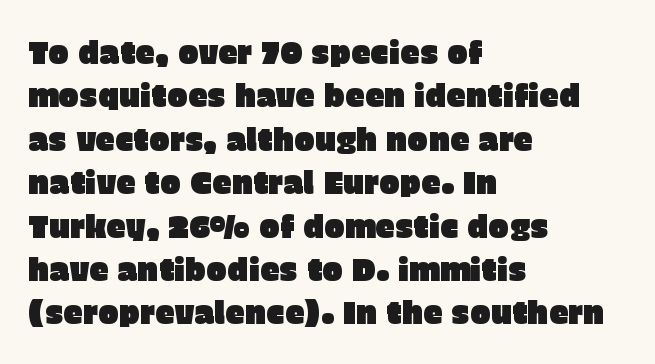
Q: Is the text italic (slanted)? A: No, it is upright.
Q: Is the typeface a serif or a sans-serif typeface? A: Sans-serif.
Q: Is the text underlined? A: No.
Q: How is the paragraph aligned? A: Left-aligned.
Q: Is the spacing between letters normal or unusually wide? A: Normal.
Q: Is the spacing between lines tight, normal or loose? A: Normal.
Q: Width (condensed, normal, or wide)? A: Normal.
Q: Stroke contrast? A: Low.
Q: x-height? A: Large.
Q: Monospaced? A: No.
